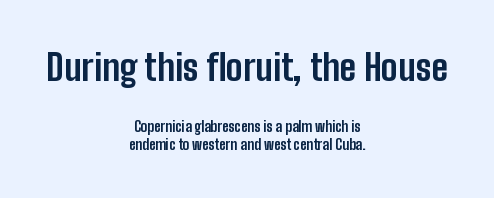
This rendering uses center alignment, leaving both contours irregular but symmetric. Looks like regular typesetting: each glyph gets only the width it needs. The more generous point size was reserved for the upper chunk. Every stem runs plumb, perpendicular to the baseline. The face used here is rendered with its standard letterfit.
